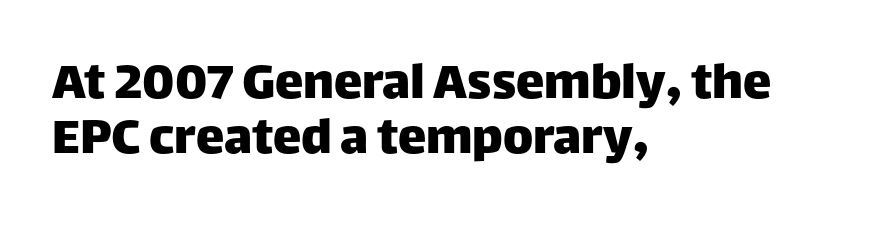
Q: Is the text italic (slanted)? A: No, it is upright.
Q: Is the typeface a serif or a sans-serif typeface? A: Sans-serif.
Q: Is the text underlined? A: No.
Q: How is the paragraph aligned? A: Left-aligned.
Q: Is the spacing between letters normal or unusually wide? A: Normal.
Q: Is the spacing between lines tight, normal or loose? A: Tight.
Q: Width (condensed, normal, or wide)? A: Normal.
Q: Stroke contrast? A: Low.
Q: x-height? A: Large.
Q: Monospaced? A: No.
